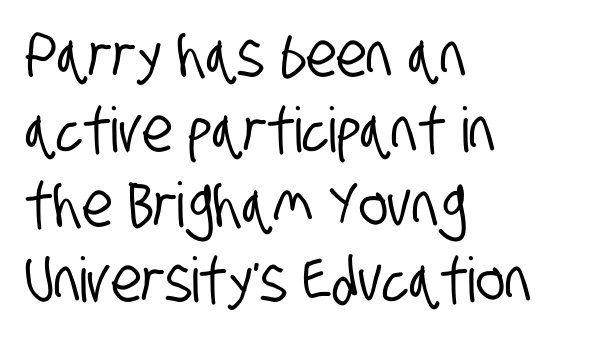
The image shows 62 px condensed sans-serif type; set left-aligned, line spacing 1.21x, normal letter spacing, not underlined; low stroke contrast and a large x-height.
